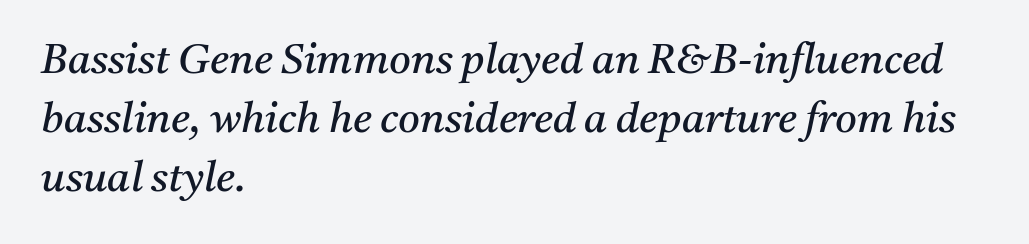
The typeface has the unassuming heft of standard copy or less. Tall strokes in this sample are angled rather than plumb. The passage shown has conventional tracking throughout. The rendering uses natural spacing where letterforms have individual widths.
